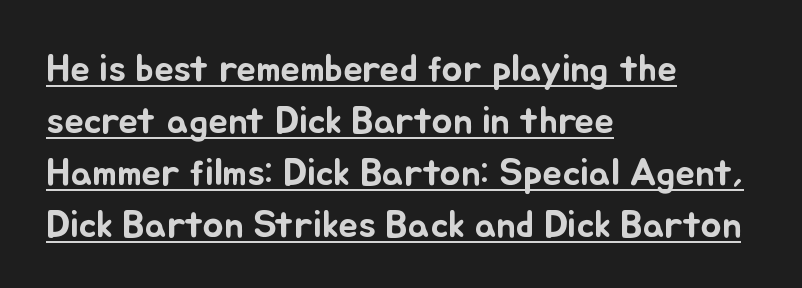
Q: Is the text italic (slanted)? A: No, it is upright.
Q: Is the text underlined? A: Yes.
Q: How is the paragraph aligned? A: Left-aligned.
Q: Is the spacing between letters normal or unusually wide? A: Normal.
Q: Is the spacing between lines tight, normal or loose? A: Normal.
Q: Width (condensed, normal, or wide)? A: Normal.
Q: Stroke contrast? A: Low.
Q: x-height? A: Small.
Q: Monospaced? A: No.
